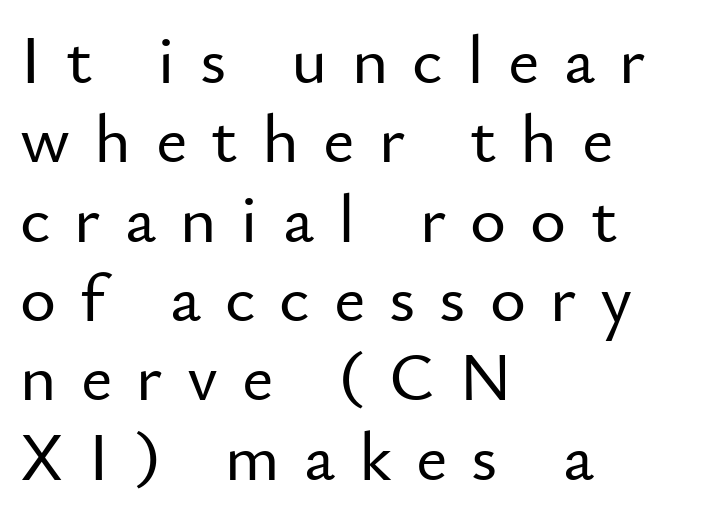
The image shows 69 px sans-serif type, upright; set left-aligned, tight line spacing (1.15x), unusually wide letter spacing (+0.35 em), not underlined; low stroke contrast and a small x-height.
